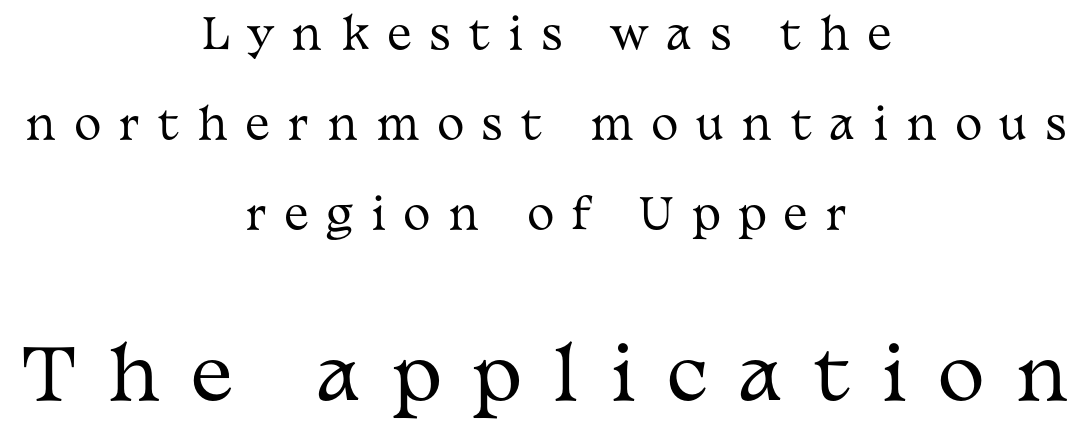
Q: Is the text bold? A: No.
Q: Is the text italic (slanted)? A: No, it is upright.
Q: Is the typeface a serif or a sans-serif typeface? A: Serif.
Q: Is the text underlined? A: No.
Q: How is the paragraph aligned? A: Centered.
Q: Is the spacing between letters normal or unusually wide? A: Unusually wide.
Q: Is the spacing between lines tight, normal or loose? A: Loose.
Q: Which block of text is set in a larger size, the first (top) or the second (bottom)? A: The second (bottom) one.
Q: Width (condensed, normal, or wide)? A: Wide.
Q: Stroke contrast? A: Medium.
Q: x-height? A: Medium.
Q: Monospaced? A: No.
